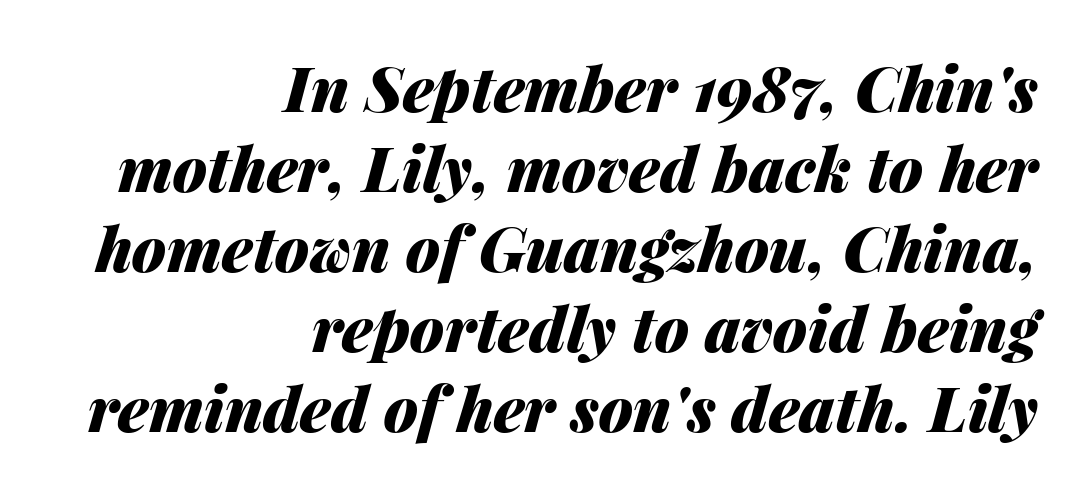
Varying glyph widths throughout — classic text-font behaviour. The words here are not underlined. The sample has been set heavy, in full bold. The rag falls on the left side of this text block. Vertical spacing — default. The typography opts for an oblique posture over an upright one.
